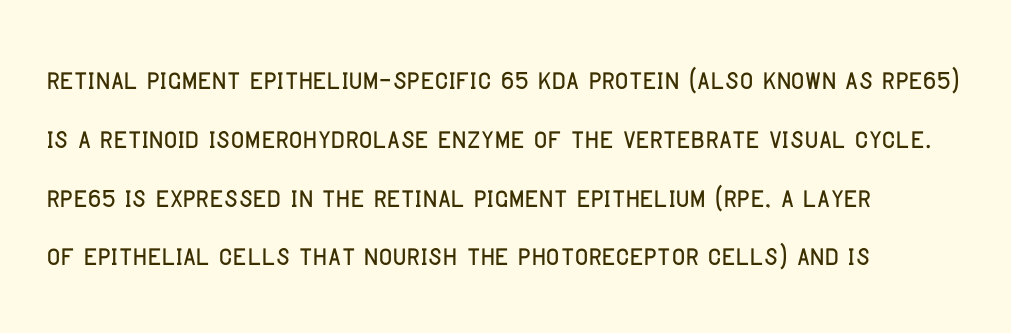
{"serif": "no", "italic": "no", "width": "condensed", "stroke_contrast": "low", "x_height": "large", "monospaced": "no", "underline": "no", "line_spacing": "normal", "line_spacing_ratio": 1.59, "letter_spacing": "normal", "letter_spacing_em": 0.0, "glyph_px": 37}
